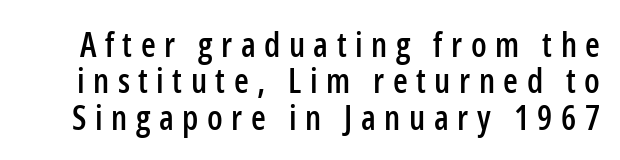
The image shows 34 px condensed sans-serif type, upright; set tight line spacing (1.07x), unusually wide letter spacing (+0.25 em), not underlined; low stroke contrast and a medium x-height.
